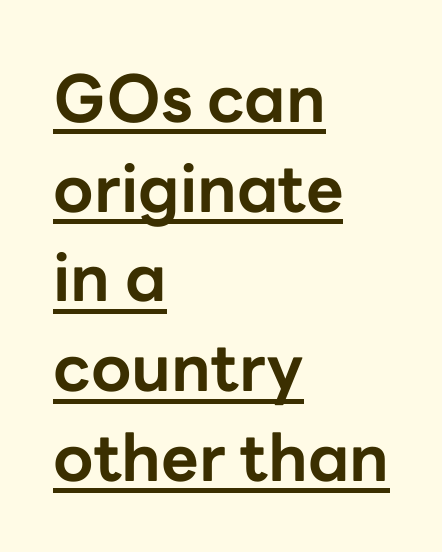
Q: Is the text bold? A: Yes.
Q: Is the text italic (slanted)? A: No, it is upright.
Q: Is the typeface a serif or a sans-serif typeface? A: Sans-serif.
Q: Is the text underlined? A: Yes.
Q: How is the paragraph aligned? A: Left-aligned.
Q: Is the spacing between letters normal or unusually wide? A: Normal.
Q: Is the spacing between lines tight, normal or loose? A: Normal.
Q: Width (condensed, normal, or wide)? A: Normal.
Q: Stroke contrast? A: Low.
Q: x-height? A: Medium.
Q: Monospaced? A: No.
